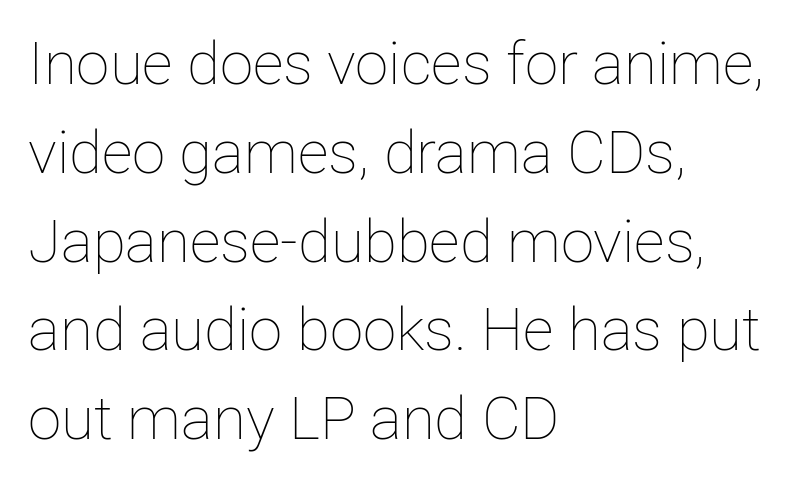
Q: Is the text bold? A: No.
Q: Is the text italic (slanted)? A: No, it is upright.
Q: Is the text underlined? A: No.
Q: How is the paragraph aligned? A: Left-aligned.
Q: Is the spacing between letters normal or unusually wide? A: Normal.
Q: Is the spacing between lines tight, normal or loose? A: Normal.
Q: Width (condensed, normal, or wide)? A: Normal.
Q: Stroke contrast? A: Low.
Q: x-height? A: Medium.
Q: Monospaced? A: No.
